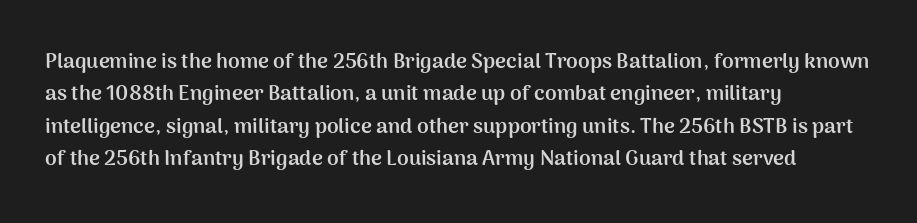
Unlike italic type, these characters show no tilt at all. Line starts are locked; line ends wander. Characters follow at the spacing the type designer built in. On the weight axis this lands at bold, roughly 700. The passage shown is not underscored anywhere.
